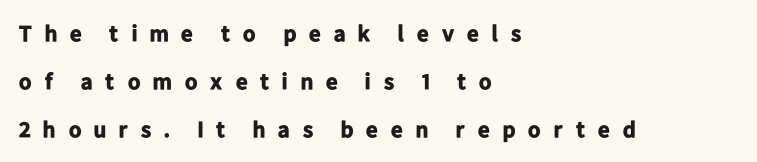
Q: Is the text bold? A: Yes.
Q: Is the text italic (slanted)? A: No, it is upright.
Q: Is the text underlined? A: No.
Q: How is the paragraph aligned? A: Left-aligned.
Q: Is the spacing between letters normal or unusually wide? A: Unusually wide.
Q: Is the spacing between lines tight, normal or loose? A: Loose.
